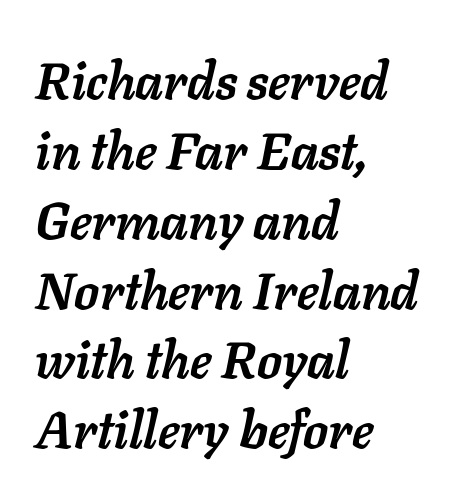
The image shows 51 px semibold type, italic (leaning right); set left-aligned, normal line spacing (1.37x), normal letter spacing, not underlined; low stroke contrast and a medium x-height.
